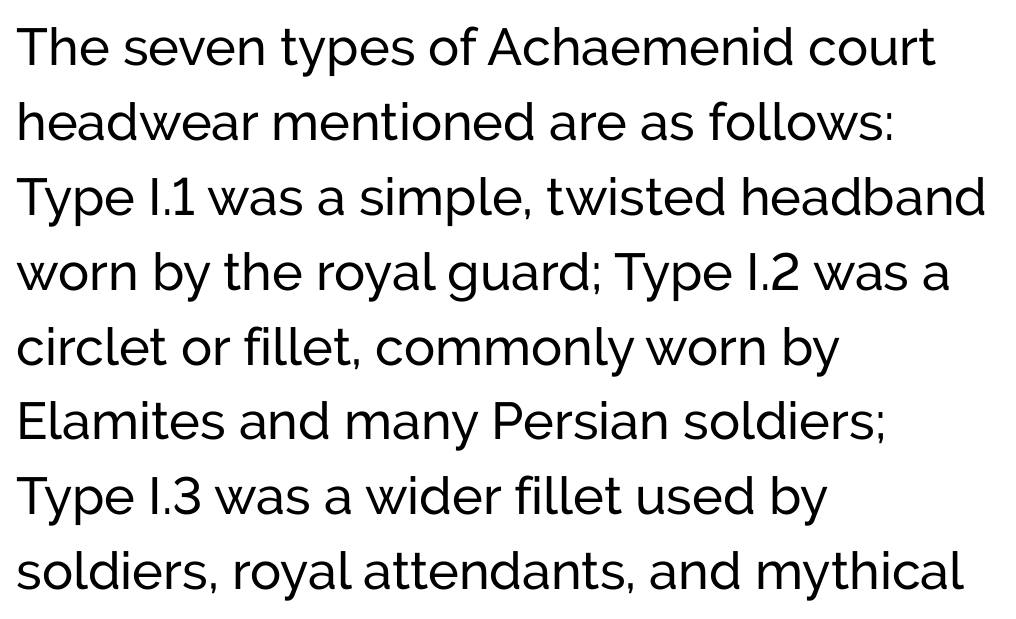
The text block is weighted toward the left margin, trailing off unevenly rightward. Check where the strokes stop: nothing finishes them off — pure sans. Spacing between characters is what you'd get straight out of the box. Reading down the column, the eye jumps a familiar distance to each next line.
